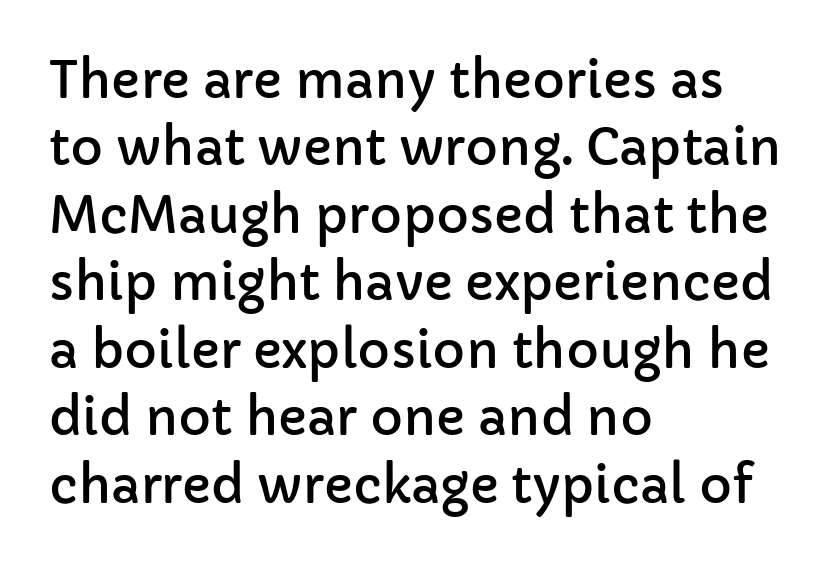
{"serif": "no", "italic": "no", "width": "normal", "stroke_contrast": "low", "x_height": "medium", "monospaced": "no", "underline": "no", "align": "left", "line_spacing": "normal", "line_spacing_ratio": 1.35, "letter_spacing": "normal", "letter_spacing_em": 0.0, "glyph_px": 50}
